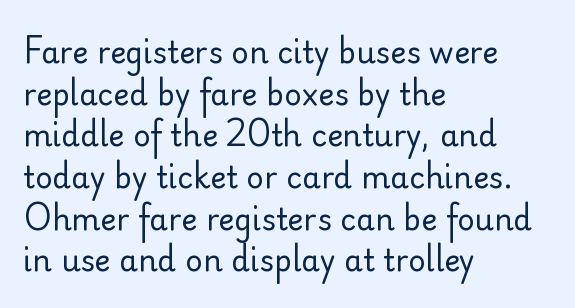
The image shows 30 px regular-weight sans-serif type, upright; set left-aligned, normal line spacing (1.39x), normal letter spacing, not underlined; low stroke contrast and a small x-height.
